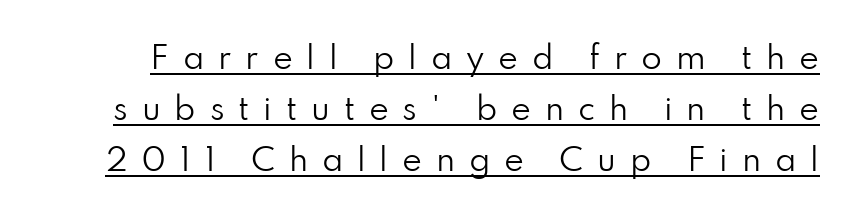
The face used here is a sans, in the tradition of grotesques and geometrics. Regarding leading, the lines here are spaced in the standard way. This sample has the flowing, uneven cadence of proportional lettering. Compared with undecorated copy, this sample adds a rule below the words.
